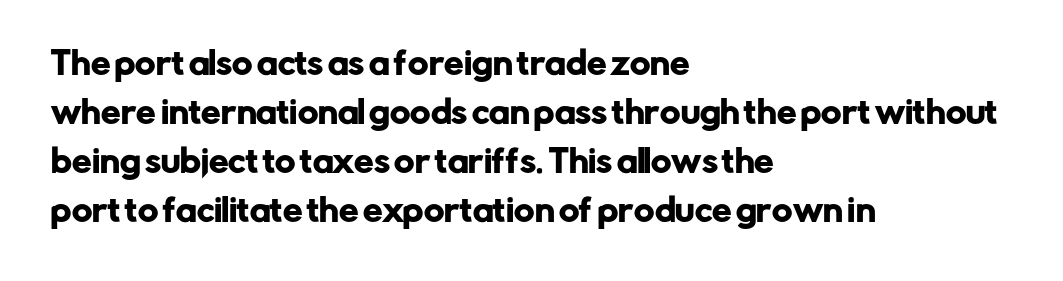
In CSS terms this would be text-align: left. The block of text has a typical density, with ordinary space between rows. No feet cap the strokes, marking this as sans-serif type. Varying glyph widths throughout — classic text-font behaviour. Underlining? Definitely not there. The type is set solid horizontally, with unmodified tracking.
